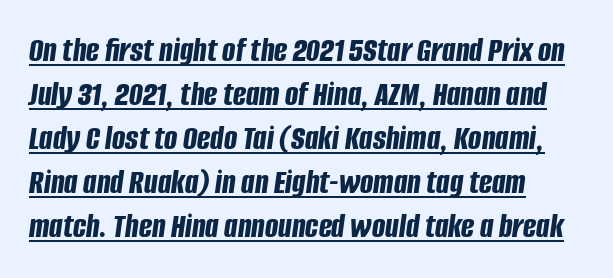
{"italic": "yes", "lean": "right", "slant_degrees": 8, "bold": "yes", "weight": "bold", "width": "condensed", "stroke_contrast": "low", "x_height": "large", "monospaced": "no", "underline": "yes", "align": "left", "line_spacing": "normal", "line_spacing_ratio": 1.26, "letter_spacing": "normal", "letter_spacing_em": 0.0, "glyph_px": 35}
